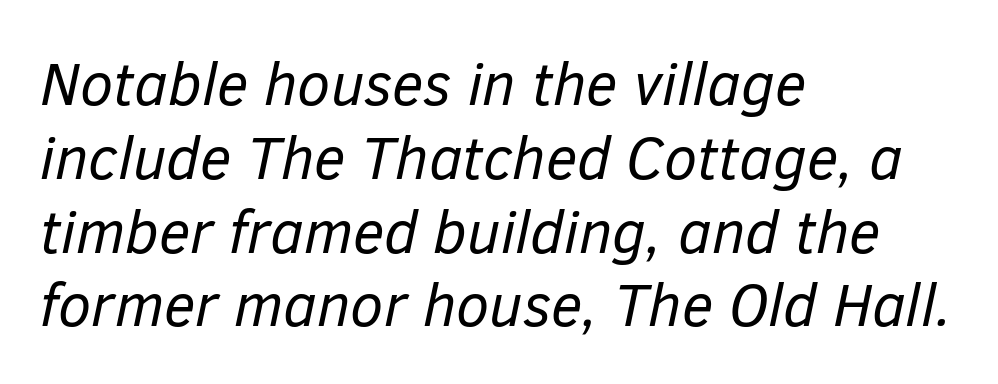
Varying glyph widths throughout — classic text-font behaviour. The letters sit at their default tracking, neither squeezed nor spread. Compared with a typical body face, this is equally light or lighter still. The glyphs look as if they've been sheared to an angle. The passage is arranged the way most books set body copy — flush left. Only glyphs here, with clear space below each row.
